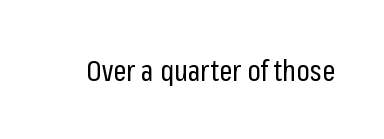
{"serif": "no", "italic": "no", "bold": "no", "weight": "regular", "width": "condensed", "stroke_contrast": "low", "x_height": "medium", "monospaced": "no", "underline": "no", "letter_spacing": "normal", "letter_spacing_em": 0.0, "glyph_px": 29}
